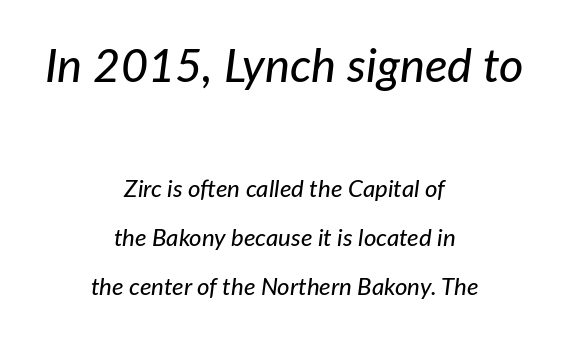
{"italic": "yes", "lean": "right", "slant_degrees": 7, "width": "normal", "stroke_contrast": "low", "x_height": "medium", "monospaced": "no", "underline": "no", "align": "center", "line_spacing": "loose", "line_spacing_ratio": 2.04, "letter_spacing": "normal", "letter_spacing_em": 0.0, "larger_block": "first", "size_ratio": 1.96, "glyph_px": 47}
